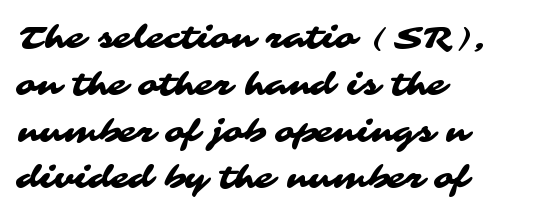
{"serif": "no", "width": "wide", "stroke_contrast": "medium", "x_height": "medium", "monospaced": "no", "underline": "no", "align": "left", "line_spacing": "normal", "line_spacing_ratio": 1.56, "letter_spacing": "normal", "letter_spacing_em": 0.0, "glyph_px": 30}
